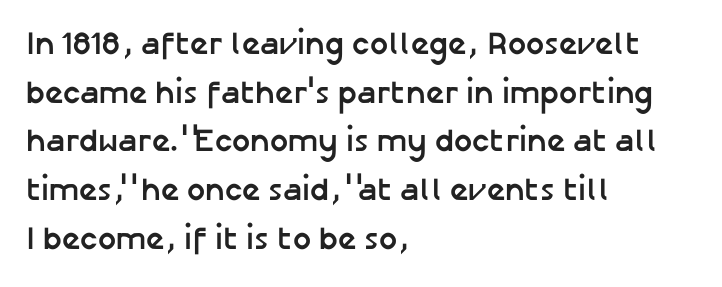
{"serif": "no", "italic": "no", "bold": "yes", "weight": "semibold", "width": "normal", "stroke_contrast": "low", "x_height": "medium", "monospaced": "no", "underline": "no", "align": "left", "line_spacing": "normal", "line_spacing_ratio": 1.52, "letter_spacing": "normal", "letter_spacing_em": 0.0, "glyph_px": 32}
